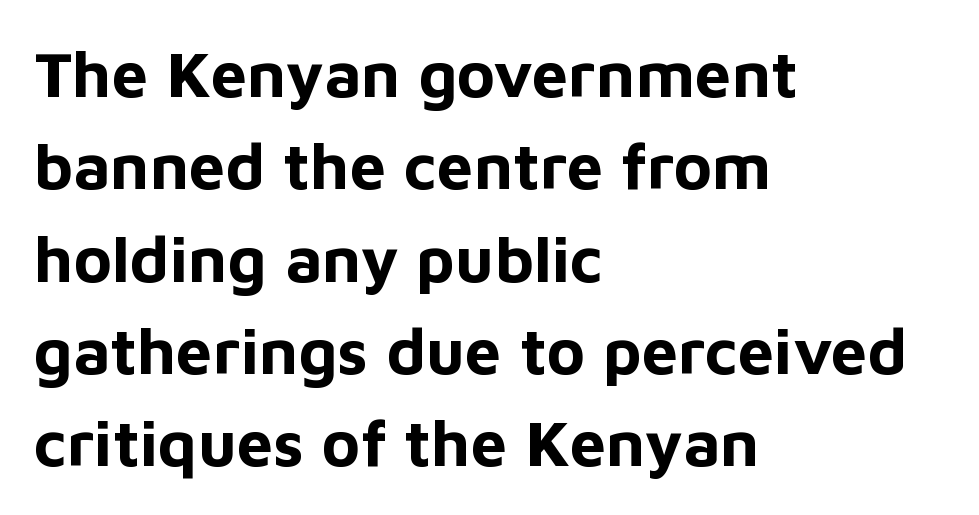
{"serif": "no", "italic": "no", "bold": "yes", "weight": "bold", "width": "normal", "stroke_contrast": "low", "x_height": "medium", "monospaced": "no", "underline": "no", "align": "left", "line_spacing": "normal", "line_spacing_ratio": 1.42, "letter_spacing": "normal", "letter_spacing_em": 0.0, "glyph_px": 65}
